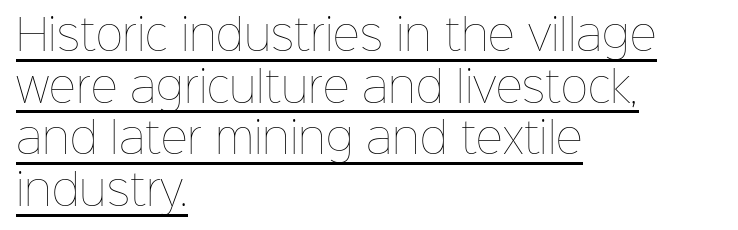
Q: Is the text bold? A: No.
Q: Is the text italic (slanted)? A: No, it is upright.
Q: Is the text underlined? A: Yes.
Q: How is the paragraph aligned? A: Left-aligned.
Q: Is the spacing between letters normal or unusually wide? A: Normal.
Q: Width (condensed, normal, or wide)? A: Normal.
Q: Stroke contrast? A: Low.
Q: x-height? A: Medium.
Q: Monospaced? A: No.
